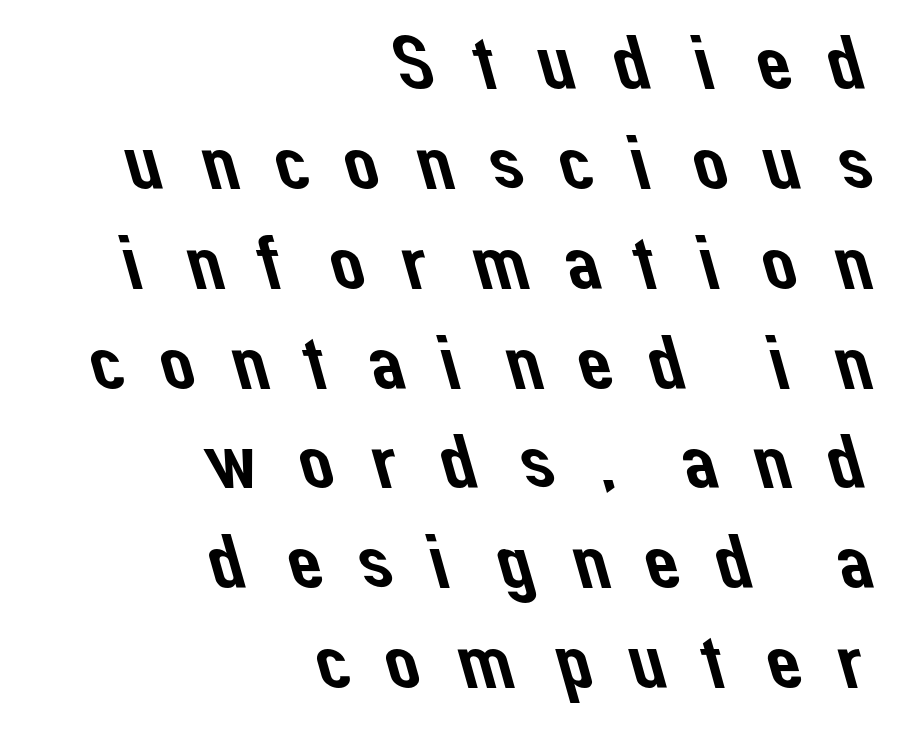
Horizontal bands of white between lines are of average thickness. Each letter's strokes conclude bluntly, with no projecting serifs. Anything drawn beneath the words? Only blank space. The rendering inserts visible extra space after every character.
